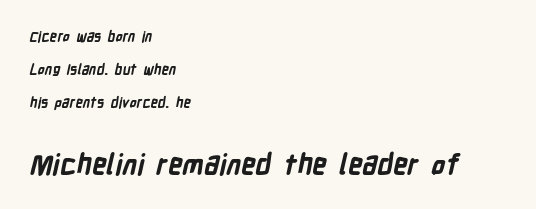
{"serif": "no", "bold": "yes", "weight": "bold", "width": "condensed", "stroke_contrast": "low", "x_height": "medium", "monospaced": "no", "underline": "no", "align": "left", "line_spacing": "loose", "line_spacing_ratio": 2.35, "letter_spacing": "normal", "letter_spacing_em": 0.0, "larger_block": "second", "size_ratio": 2.0, "glyph_px": 28}
